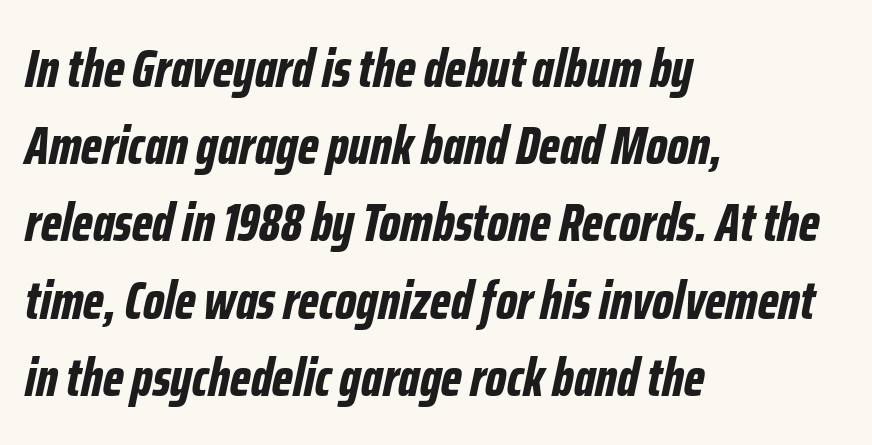
The lines sit at an ordinary, default distance from one another. All the whitespace from short lines collects on the right. No word sits above an underline. This sample uses an oblique cut, with every glyph tilted off the vertical. This is heavy type, rendered in bold. The passage shown is typed in a proportional face where columns would drift.
